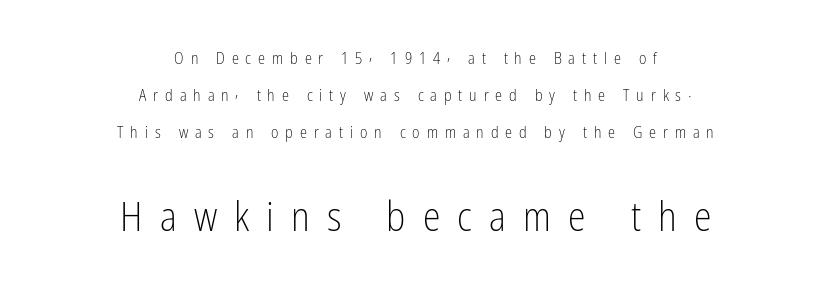
{"serif": "no", "italic": "no", "bold": "no", "weight": "light", "width": "condensed", "stroke_contrast": "low", "x_height": "medium", "monospaced": "no", "underline": "no", "align": "center", "line_spacing": "loose", "line_spacing_ratio": 2.3, "letter_spacing": "wide", "letter_spacing_em": 0.43, "larger_block": "second", "size_ratio": 2.5, "glyph_px": 40}
